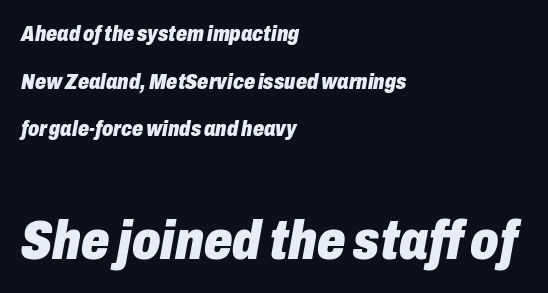
The image shows 56 px heavy, condensed type, italic (leaning right); set left-aligned, loose line spacing (2.17x), normal letter spacing, not underlined; the second (bottom) block is 2.55x larger; low stroke contrast and a medium x-height.
